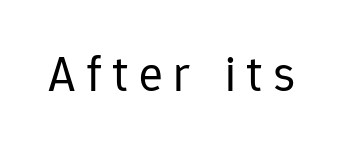
{"serif": "no", "italic": "no", "bold": "no", "weight": "regular", "width": "normal", "stroke_contrast": "low", "x_height": "medium", "monospaced": "no", "underline": "no", "letter_spacing": "wide", "letter_spacing_em": 0.21, "glyph_px": 50}
